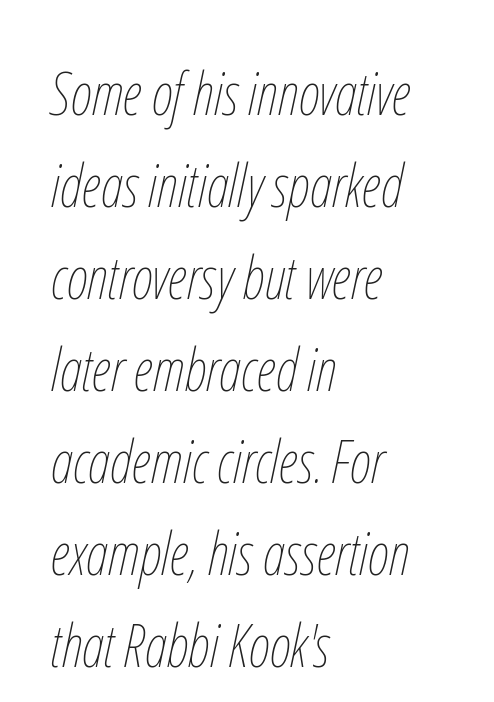
The image shows 59 px thin, condensed type, italic (leaning right); set left-aligned, normal line spacing (1.56x), normal letter spacing, not underlined; low stroke contrast and a medium x-height.
